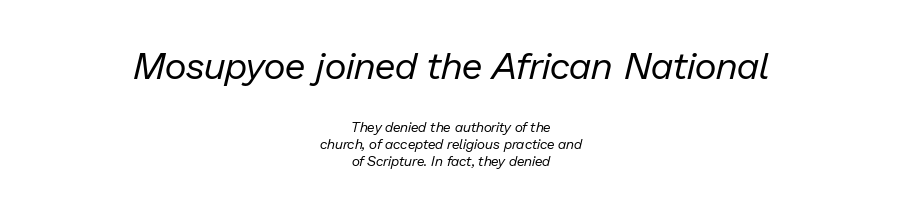
{"italic": "yes", "lean": "right", "slant_degrees": 13, "bold": "no", "weight": "regular", "width": "normal", "stroke_contrast": "low", "x_height": "medium", "monospaced": "no", "underline": "no", "align": "center", "line_spacing_ratio": 1.22, "letter_spacing": "normal", "letter_spacing_em": 0.0, "larger_block": "first", "size_ratio": 2.71, "glyph_px": 38}
